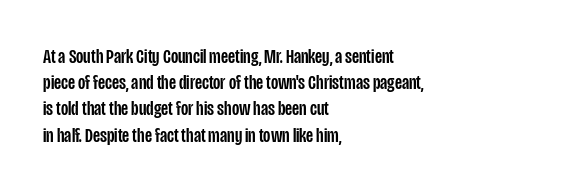
A typesetter would call this leading conventional body-copy spacing. Upright lettering throughout. This rendering uses left alignment, leaving the right contour irregular. The letterforms sit shoulder to shoulder at normal distance. Decoration check: the copy has no underline.
